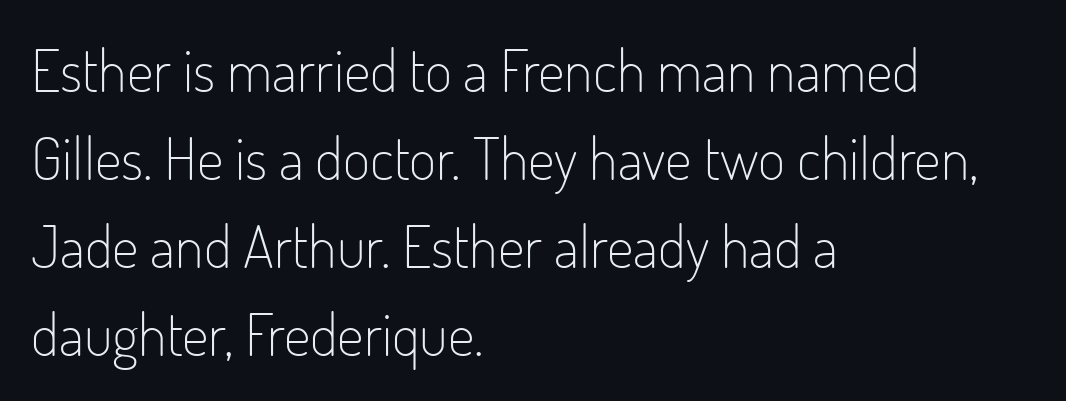
The image shows 59 px light, condensed sans-serif type, upright; set left-aligned, normal line spacing (1.49x), normal letter spacing, not underlined; low stroke contrast and a small x-height.
